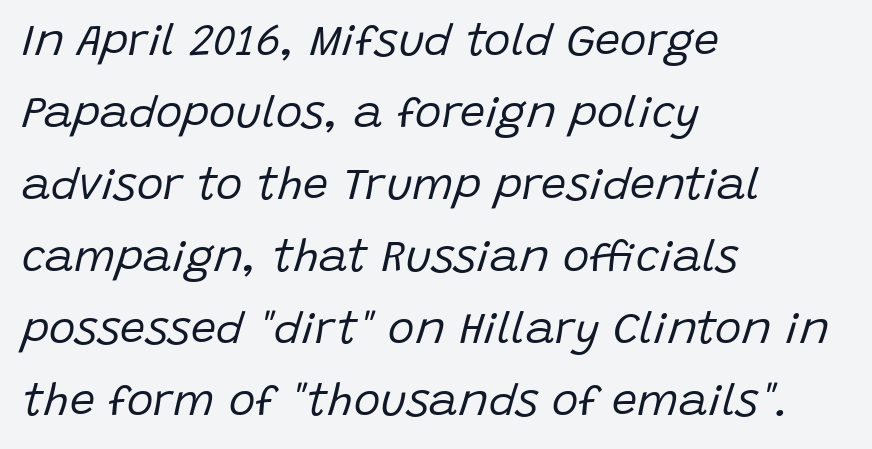
Think of a printed novel: that variable character pitch is what you see here. These lines sit exactly where default settings would place them. This sample uses an oblique cut, with every glyph tilted off the vertical. Glance below the letters and you will spot only blank space.
